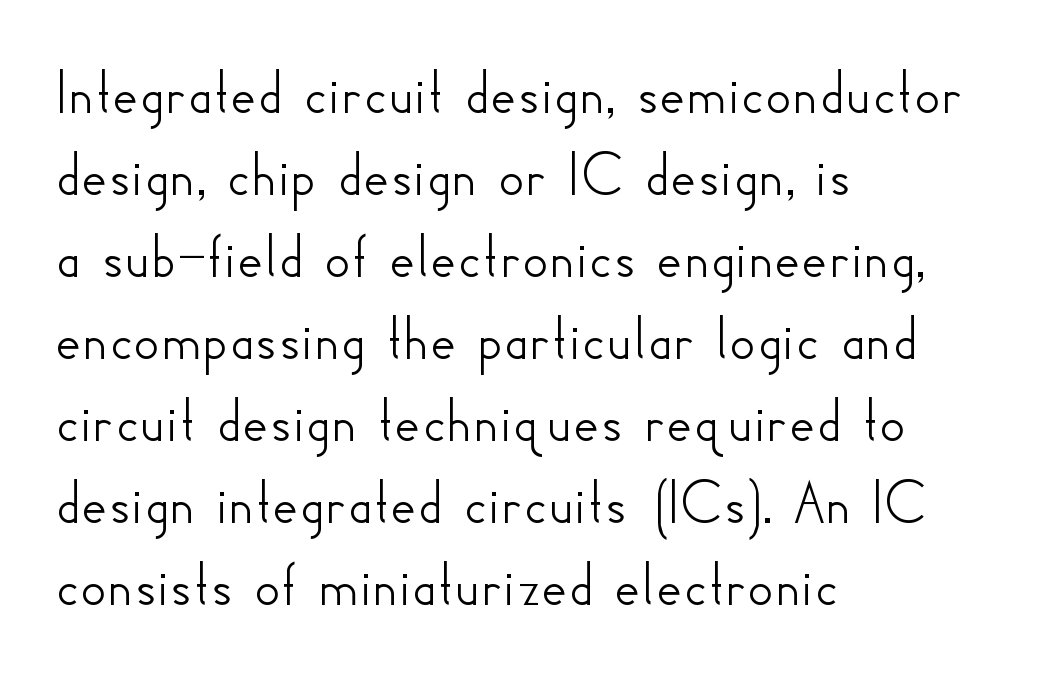
Every stem runs plumb, perpendicular to the baseline. Honestly, the row spacing looks completely unremarkable. This rendering employs a face without finishing strokes, i.e., a sans-serif. Honestly, the letter spacing is just normal — you wouldn't notice it. Rule under the text: the space is simply empty.
